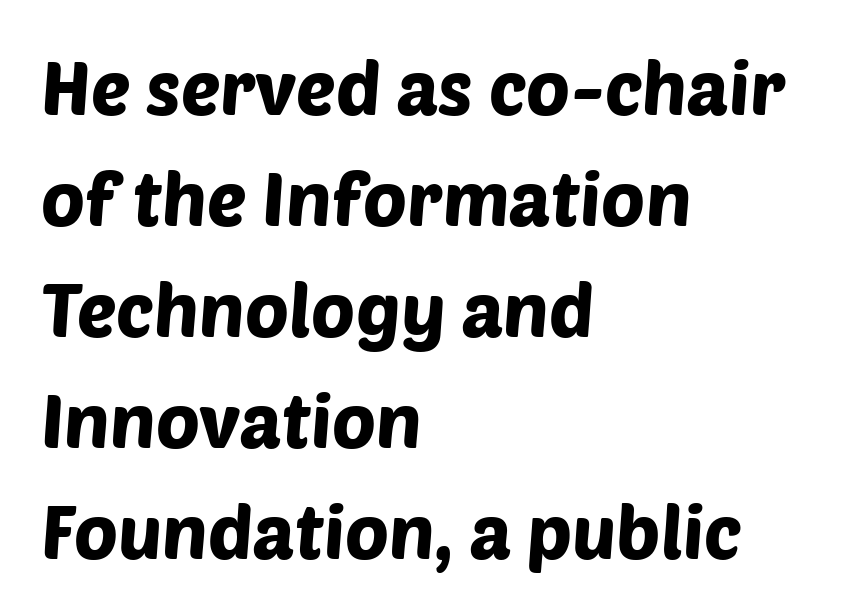
The image shows 74 px sans-serif type; set left-aligned, normal line spacing (1.5x), normal letter spacing, not underlined; low stroke contrast and a large x-height.
